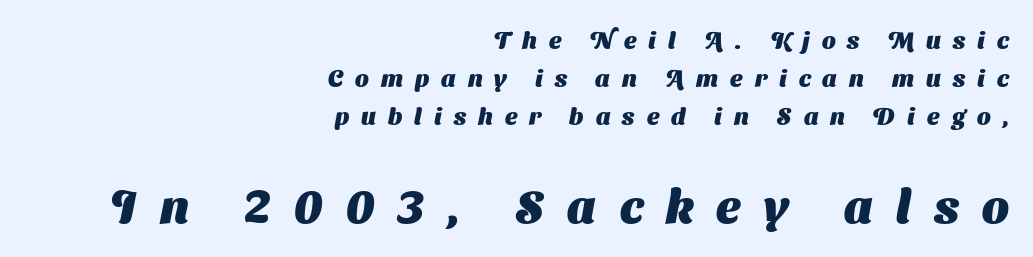
Q: Is the text bold? A: Yes.
Q: Is the typeface a serif or a sans-serif typeface? A: Sans-serif.
Q: Is the text underlined? A: No.
Q: How is the paragraph aligned? A: Right-aligned.
Q: Is the spacing between letters normal or unusually wide? A: Unusually wide.
Q: Is the spacing between lines tight, normal or loose? A: Normal.
Q: Which block of text is set in a larger size, the first (top) or the second (bottom)? A: The second (bottom) one.
Q: Width (condensed, normal, or wide)? A: Normal.
Q: Stroke contrast? A: Medium.
Q: x-height? A: Medium.
Q: Monospaced? A: No.
